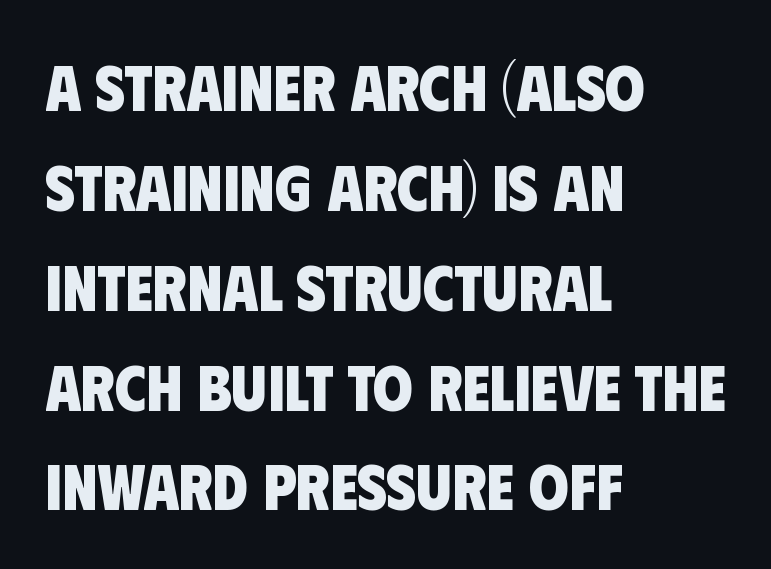
{"serif": "no", "bold": "yes", "weight": "heavy", "width": "condensed", "stroke_contrast": "low", "x_height": "large", "monospaced": "no", "underline": "no", "align": "left", "line_spacing": "normal", "line_spacing_ratio": 1.56, "letter_spacing": "normal", "letter_spacing_em": 0.0, "glyph_px": 64}
